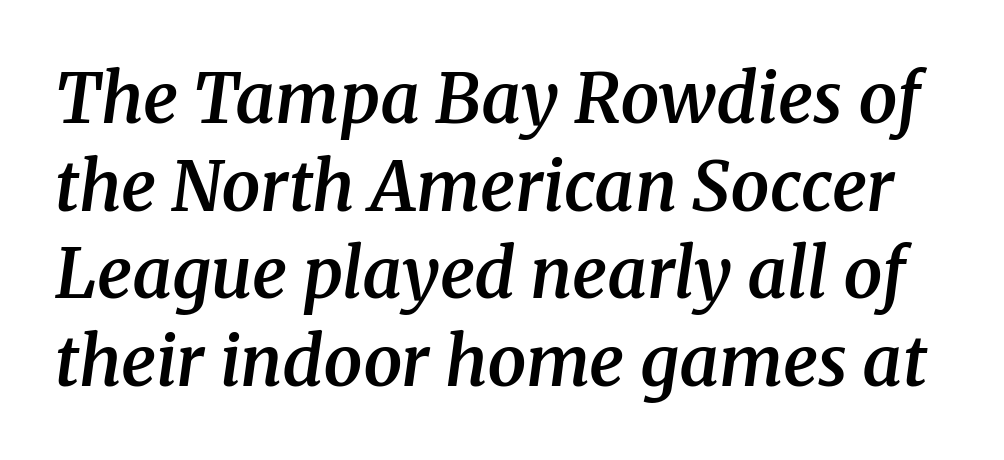
Look at the tracking — it's just the regular setting, nothing added. You could not count columns in this text — the font is proportionally spaced. These words are printed semibold, heavier than regular yet not bold. Compared with typical paragraphs, the rows here are spaced about the same. Style check: oblique.
